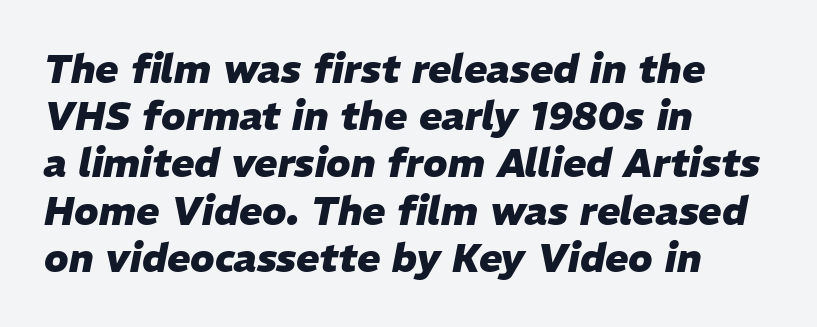
Spacing verdict: proportional, widths tailored to each character. Decoration check: the copy has no underline. What stands out about the letter spacing? Nothing — it is the standard amount. Pretty heavy lettering here — definitely bold. Layout note: lines flush left.
